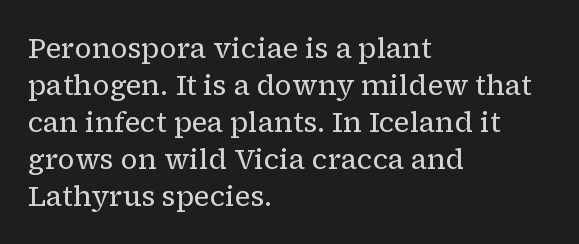
Q: Is the text bold? A: No.
Q: Is the text italic (slanted)? A: No, it is upright.
Q: Is the typeface a serif or a sans-serif typeface? A: Serif.
Q: Is the text underlined? A: No.
Q: How is the paragraph aligned? A: Left-aligned.
Q: Is the spacing between letters normal or unusually wide? A: Normal.
Q: Is the spacing between lines tight, normal or loose? A: Normal.
Q: Width (condensed, normal, or wide)? A: Normal.
Q: Stroke contrast? A: Low.
Q: x-height? A: Medium.
Q: Monospaced? A: No.
